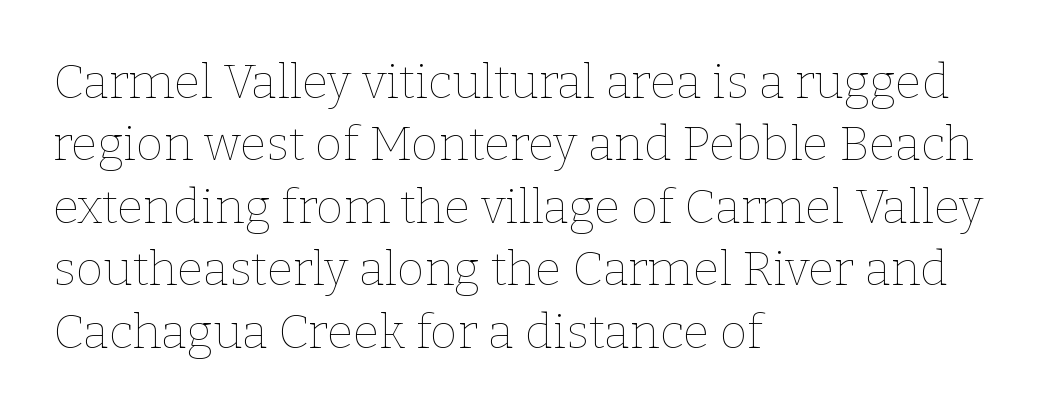
Only glyphs here, with clear space below each row. Between one letter and the next there's only the usual sliver of space. The lines in this sample share a left origin and differ only in where they stop. A typesetter would call this proportional, since set widths differ per character. If you drew a line through each stem, it would be perfectly vertical.
